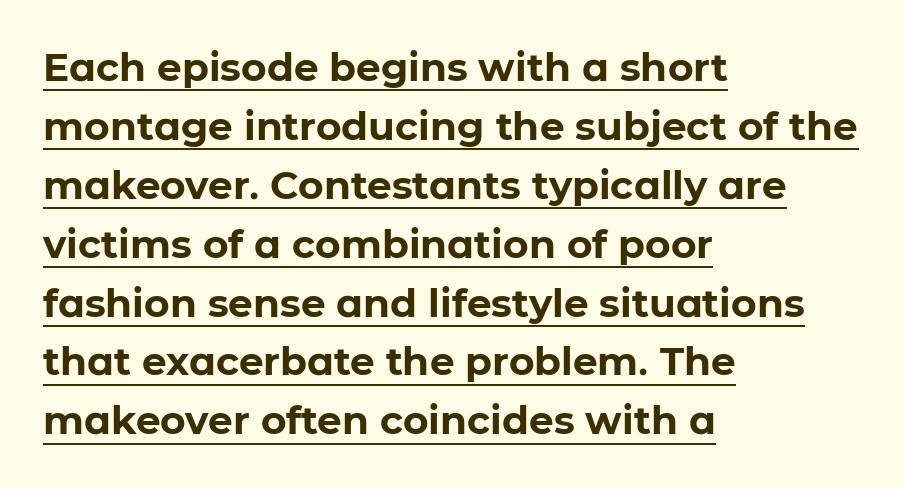
The image shows 39 px bold sans-serif type, upright; set left-aligned, normal line spacing (1.51x), normal letter spacing, underlined; low stroke contrast and a medium x-height.
